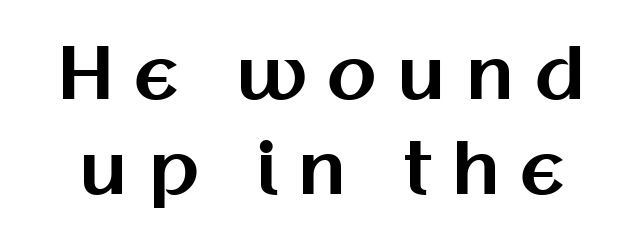
{"serif": "no", "italic": "no", "bold": "yes", "weight": "bold", "width": "normal", "stroke_contrast": "medium", "x_height": "medium", "monospaced": "no", "underline": "no", "line_spacing": "normal", "line_spacing_ratio": 1.32, "letter_spacing": "wide", "letter_spacing_em": 0.27, "glyph_px": 72}
